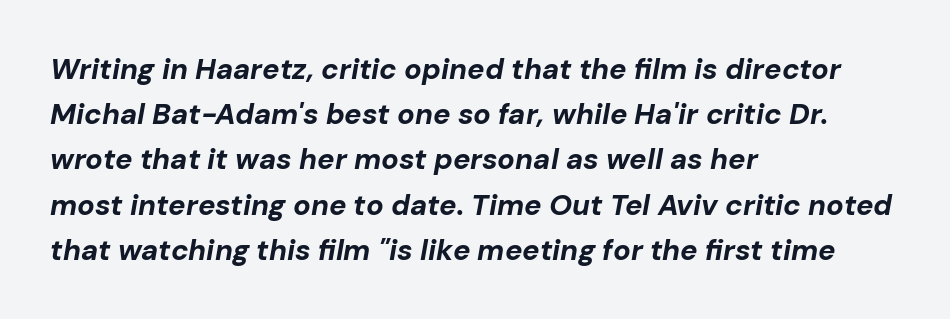
The image shows 29 px bold type, italic (leaning right); set left-aligned, normal line spacing (1.56x), normal letter spacing, not underlined; low stroke contrast and a medium x-height.
